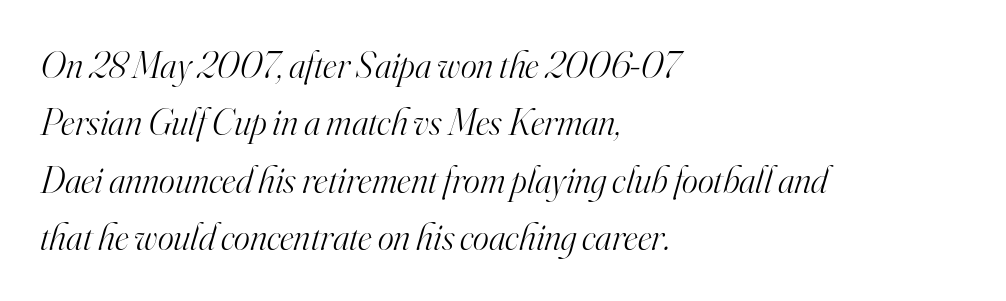
Q: Is the text bold? A: No.
Q: Is the text italic (slanted)? A: Yes, it leans right by about 16 degrees.
Q: Is the typeface a serif or a sans-serif typeface? A: Serif.
Q: Is the text underlined? A: No.
Q: How is the paragraph aligned? A: Left-aligned.
Q: Is the spacing between letters normal or unusually wide? A: Normal.
Q: Is the spacing between lines tight, normal or loose? A: Normal.
Q: Width (condensed, normal, or wide)? A: Normal.
Q: Stroke contrast? A: High.
Q: x-height? A: Small.
Q: Monospaced? A: No.
